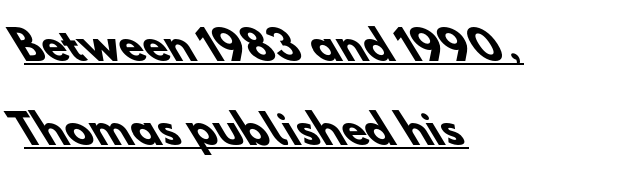
Q: Is the text bold? A: Yes.
Q: Is the typeface a serif or a sans-serif typeface? A: Sans-serif.
Q: Is the text underlined? A: Yes.
Q: How is the paragraph aligned? A: Left-aligned.
Q: Is the spacing between letters normal or unusually wide? A: Normal.
Q: Is the spacing between lines tight, normal or loose? A: Loose.
Q: Width (condensed, normal, or wide)? A: Normal.
Q: Stroke contrast? A: Low.
Q: x-height? A: Small.
Q: Monospaced? A: No.
